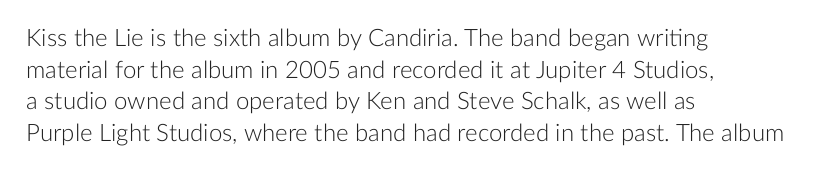
{"italic": "no", "bold": "no", "underline": "no", "align": "left", "line_spacing": "normal", "line_spacing_ratio": 1.32, "letter_spacing": "normal", "letter_spacing_em": 0.0, "glyph_px": 24}
